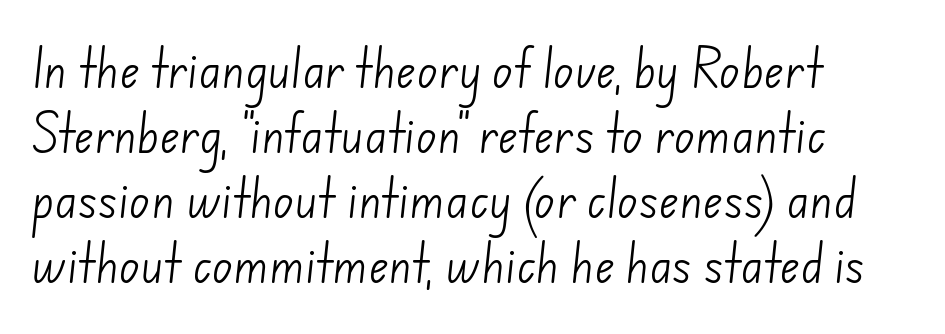
This rendering uses left alignment, leaving the right contour irregular. This sample uses a sans-serif face. The tracking reads as untouched default to a designer's eye. You could not count columns in this text — the font is proportionally spaced. Heaviness? Minimal to ordinary, like unemphasized prose. The line-height multiplier appears to be the usual default.
